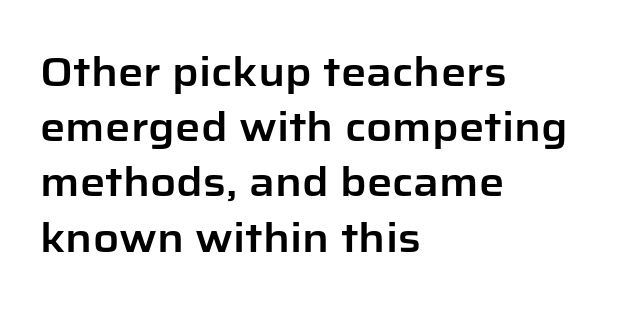
Q: Is the text italic (slanted)? A: No, it is upright.
Q: Is the typeface a serif or a sans-serif typeface? A: Sans-serif.
Q: Is the text underlined? A: No.
Q: How is the paragraph aligned? A: Left-aligned.
Q: Is the spacing between letters normal or unusually wide? A: Normal.
Q: Is the spacing between lines tight, normal or loose? A: Normal.
Q: Width (condensed, normal, or wide)? A: Normal.
Q: Stroke contrast? A: Low.
Q: x-height? A: Medium.
Q: Monospaced? A: No.
